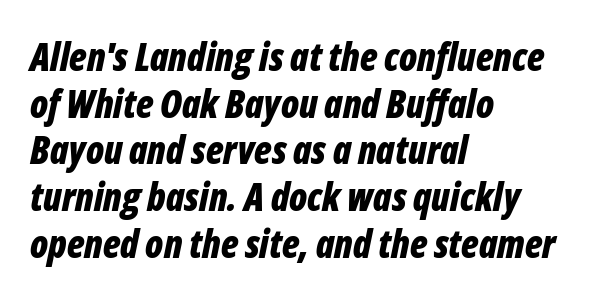
Q: Is the text bold? A: Yes.
Q: Is the text italic (slanted)? A: Yes, it leans right by about 12 degrees.
Q: Is the text underlined? A: No.
Q: How is the paragraph aligned? A: Left-aligned.
Q: Is the spacing between letters normal or unusually wide? A: Normal.
Q: Width (condensed, normal, or wide)? A: Condensed.
Q: Stroke contrast? A: Low.
Q: x-height? A: Medium.
Q: Monospaced? A: No.
